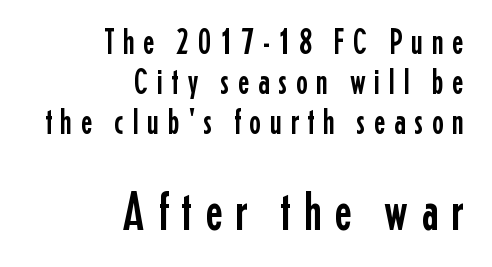
The specimen reads as upright at a glance. You could only call the tracking loose — the letters float apart. Regarding leading, the lines here are crowded together. The rendering uses natural spacing where letterforms have individual widths.
